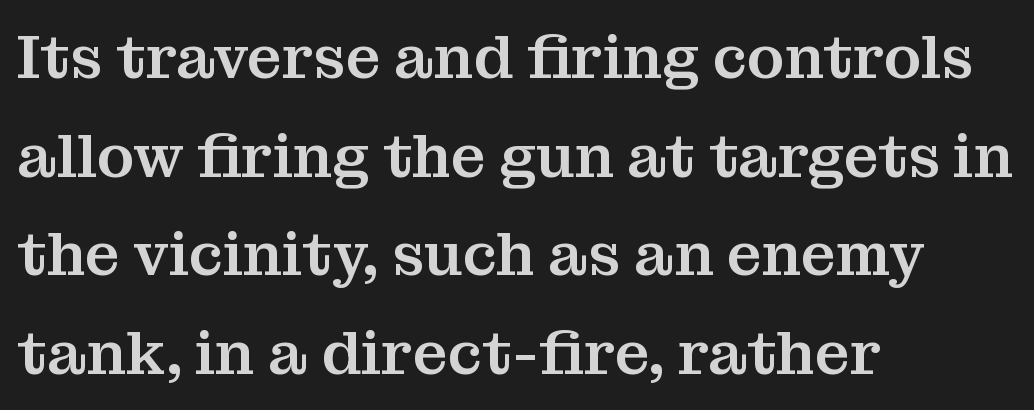
Q: Is the text italic (slanted)? A: No, it is upright.
Q: Is the typeface a serif or a sans-serif typeface? A: Serif.
Q: Is the text underlined? A: No.
Q: How is the paragraph aligned? A: Left-aligned.
Q: Is the spacing between letters normal or unusually wide? A: Normal.
Q: Is the spacing between lines tight, normal or loose? A: Normal.
Q: Width (condensed, normal, or wide)? A: Normal.
Q: Stroke contrast? A: Medium.
Q: x-height? A: Medium.
Q: Monospaced? A: No.
